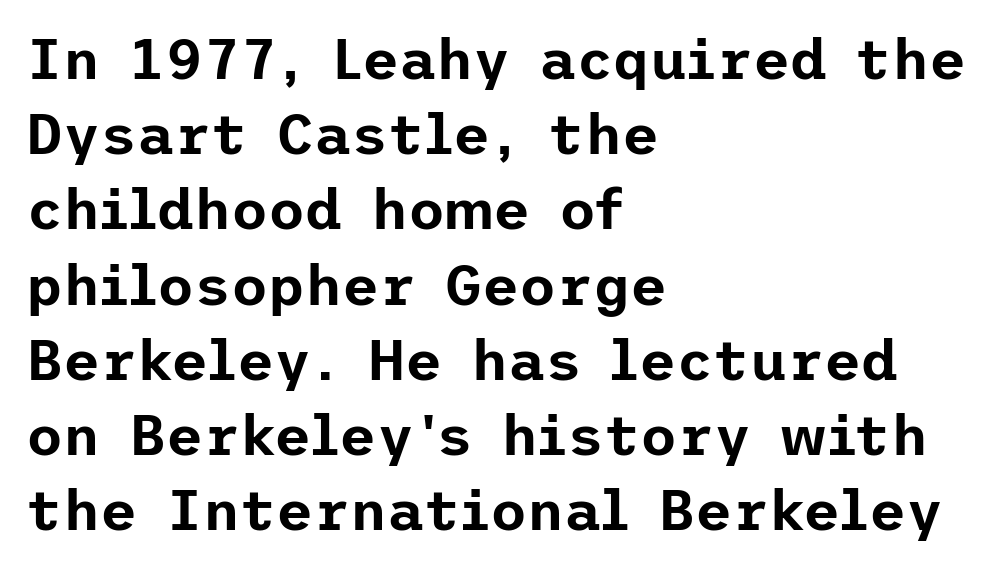
Q: Is the text italic (slanted)? A: No, it is upright.
Q: Is the typeface a serif or a sans-serif typeface? A: Sans-serif.
Q: Is the text underlined? A: No.
Q: How is the paragraph aligned? A: Left-aligned.
Q: Is the spacing between letters normal or unusually wide? A: Normal.
Q: Is the spacing between lines tight, normal or loose? A: Normal.
Q: Width (condensed, normal, or wide)? A: Normal.
Q: Stroke contrast? A: Low.
Q: x-height? A: Medium.
